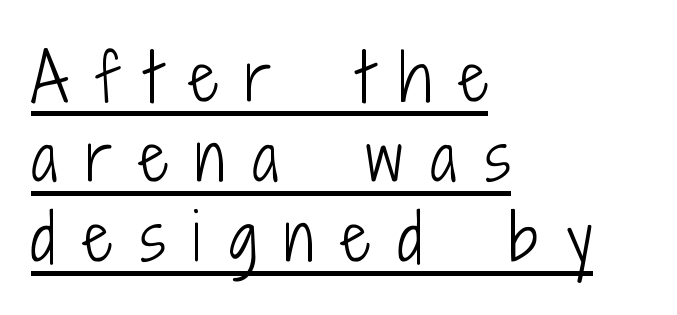
{"serif": "no", "italic": "no", "bold": "no", "weight": "light", "width": "condensed", "stroke_contrast": "low", "x_height": "medium", "monospaced": "no", "underline": "yes", "align": "left", "line_spacing": "normal", "line_spacing_ratio": 1.27, "letter_spacing": "wide", "letter_spacing_em": 0.44, "glyph_px": 63}
